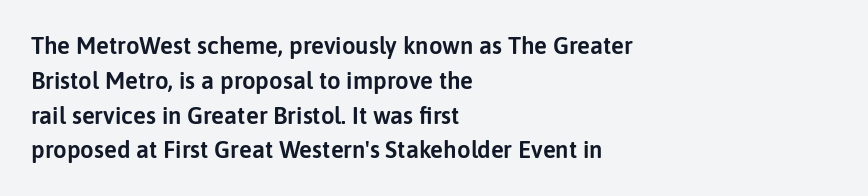
{"italic": "no", "underline": "no", "align": "left", "line_spacing": "normal", "line_spacing_ratio": 1.45, "letter_spacing": "normal", "letter_spacing_em": 0.0, "glyph_px": 24}
